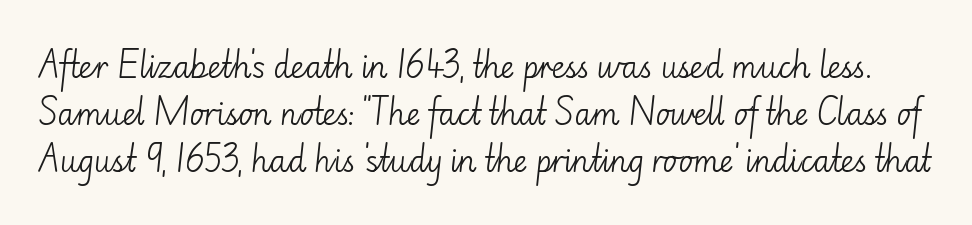
Nobody drew a line under any word here. Glyph-to-glyph distance matches everyday printed text. Each letter's strokes conclude bluntly, with no projecting serifs. The typesetting does not lean heavy: it is not bold.
